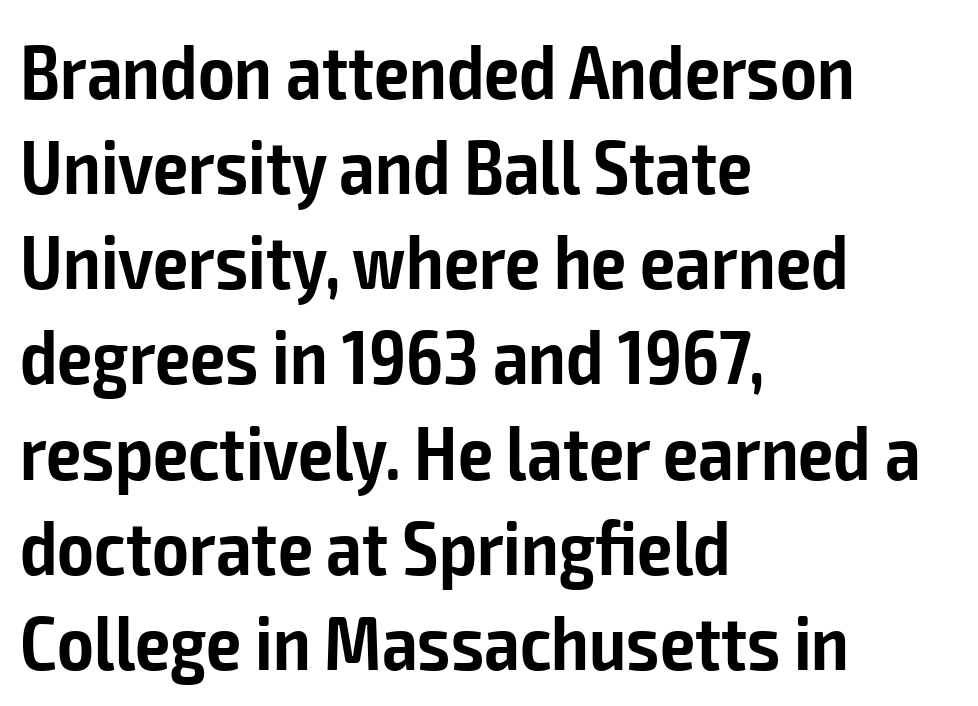
The image shows 78 px semibold, condensed sans-serif type, upright; set left-aligned, line spacing 1.22x, normal letter spacing, not underlined; low stroke contrast and a medium x-height.
